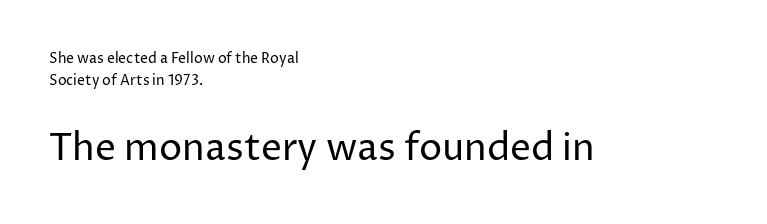
Q: Is the text bold? A: No.
Q: Is the text italic (slanted)? A: No, it is upright.
Q: Is the typeface a serif or a sans-serif typeface? A: Sans-serif.
Q: Is the text underlined? A: No.
Q: How is the paragraph aligned? A: Left-aligned.
Q: Is the spacing between letters normal or unusually wide? A: Normal.
Q: Is the spacing between lines tight, normal or loose? A: Normal.
Q: Which block of text is set in a larger size, the first (top) or the second (bottom)? A: The second (bottom) one.
Q: Width (condensed, normal, or wide)? A: Normal.
Q: Stroke contrast? A: Low.
Q: x-height? A: Medium.
Q: Monospaced? A: No.
